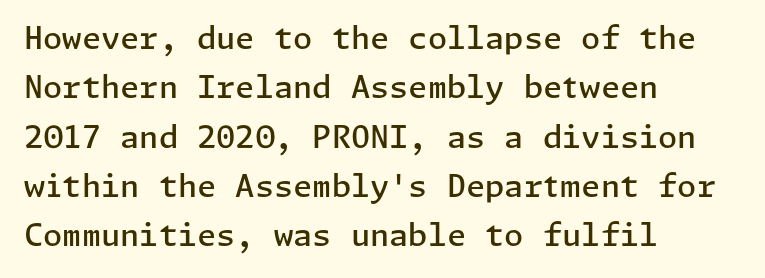
Honestly, the row spacing looks completely unremarkable. The words here are not underlined. Weight: semibold (demi). Spacing between characters is what you'd get straight out of the box.
